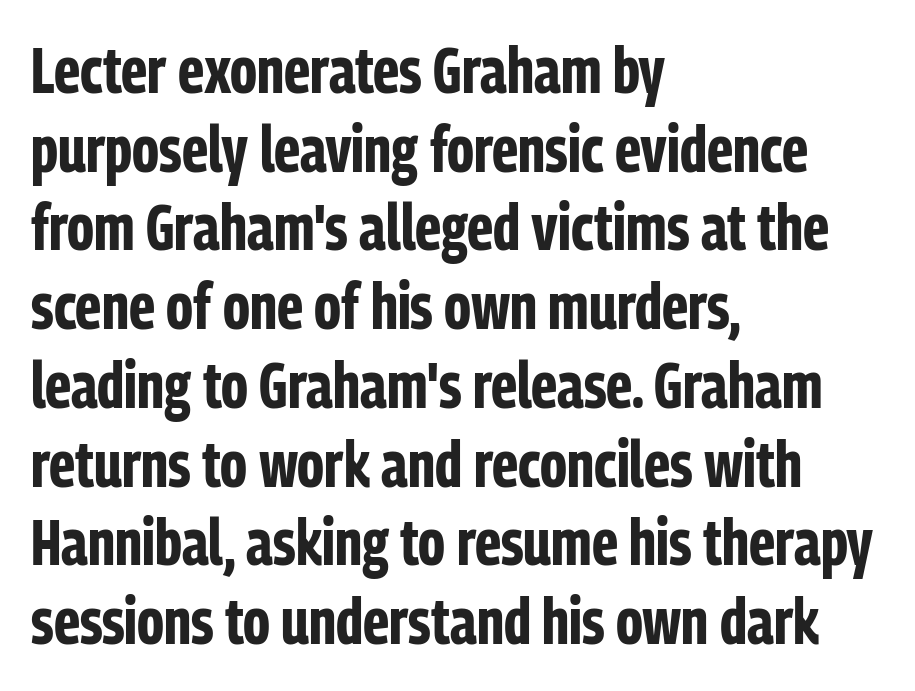
Words appear dense and cohesive because spacing is normal. Here the designer chose a conventional face with non-uniform glyph widths. The typeface chosen for these lines omits serifs. The foot of each line stays bare and open. Strong, thick strokes mark this as bold type.
